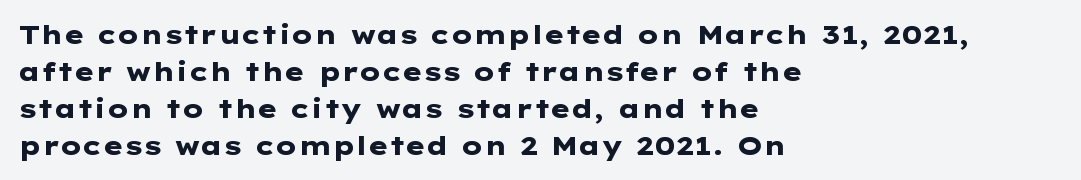
{"italic": "no", "bold": "yes", "underline": "no", "align": "left", "line_spacing": "normal", "line_spacing_ratio": 1.42, "letter_spacing": "normal", "letter_spacing_em": 0.0, "glyph_px": 26}
